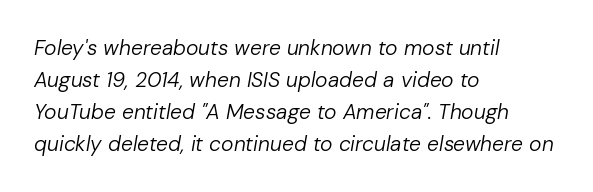
The image shows 21 px text type, italic (leaning right); set left-aligned, normal line spacing (1.52x), normal letter spacing, not underlined.
